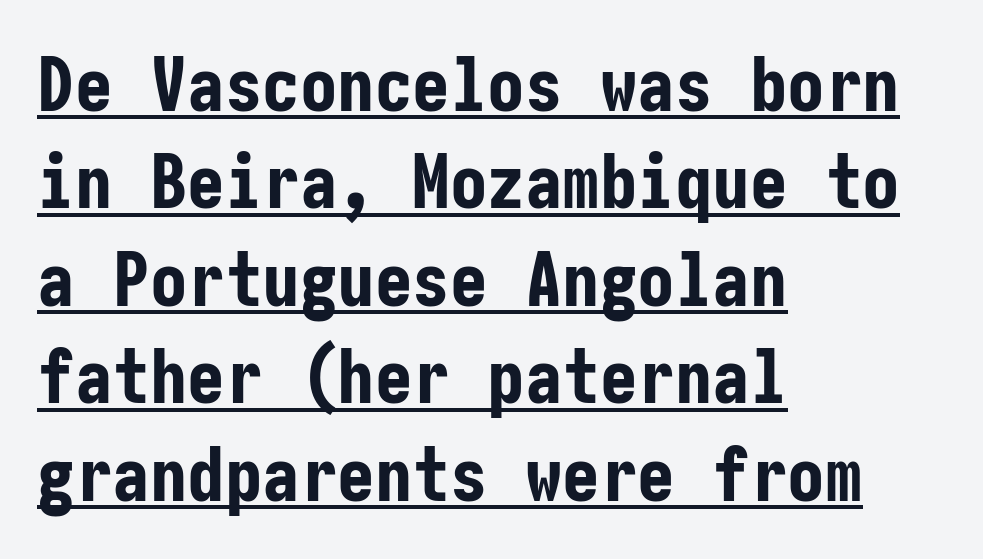
{"serif": "no", "italic": "no", "bold": "yes", "weight": "bold", "width": "condensed", "stroke_contrast": "low", "x_height": "medium", "underline": "yes", "align": "left", "line_spacing": "normal", "line_spacing_ratio": 1.3, "letter_spacing": "normal", "letter_spacing_em": 0.0, "glyph_px": 75}
